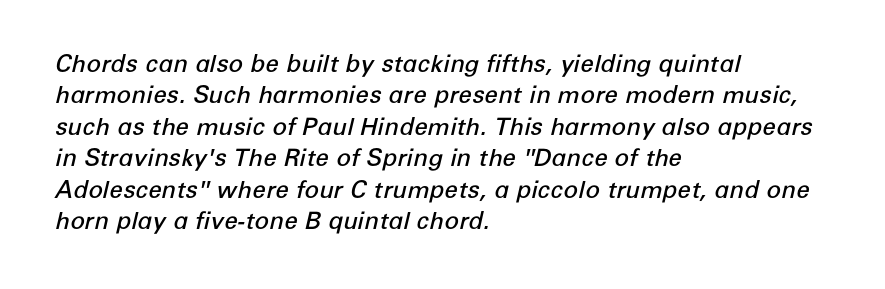
{"italic": "yes", "lean": "right", "slant_degrees": 12, "bold": "semi", "underline": "no", "align": "left", "line_spacing": "normal", "line_spacing_ratio": 1.31, "letter_spacing": "normal", "letter_spacing_em": 0.0, "glyph_px": 24}
